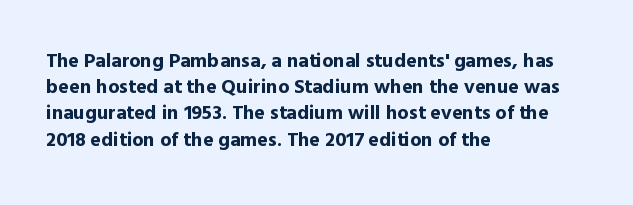
Q: Is the text bold? A: Yes.
Q: Is the text italic (slanted)? A: No, it is upright.
Q: Is the text underlined? A: No.
Q: How is the paragraph aligned? A: Left-aligned.
Q: Is the spacing between letters normal or unusually wide? A: Normal.
Q: Is the spacing between lines tight, normal or loose? A: Normal.
